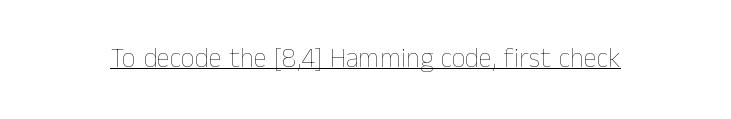
{"italic": "no", "bold": "no", "underline": "yes", "letter_spacing": "normal", "letter_spacing_em": 0.0, "glyph_px": 27}
